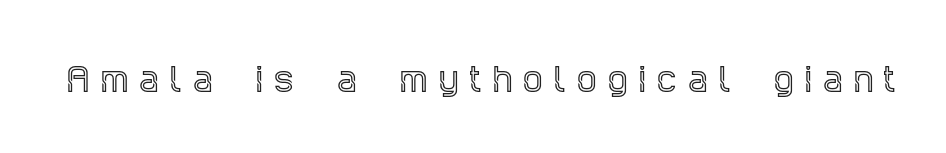
Note: serifs present on the glyphs. Posture: upright roman. Only glyphs here, with clear space below each row. Glyph-to-glyph distance is far greater than everyday printed text. These lines are rendered in a variable-pitch font.
